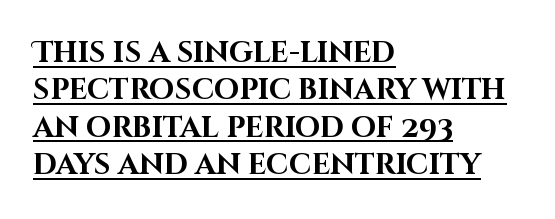
Characters remain perfectly vertical along every line. Think of a printed novel: that variable character pitch is what you see here. The passage shown is typeset with a sans-serif family. Is the letter spacing exaggerated? No — it looks like the ordinary default. You can see a thin bar hugging the bottom of the glyphs. Which margin do the lines hug? The left one — the right edge is uneven.
